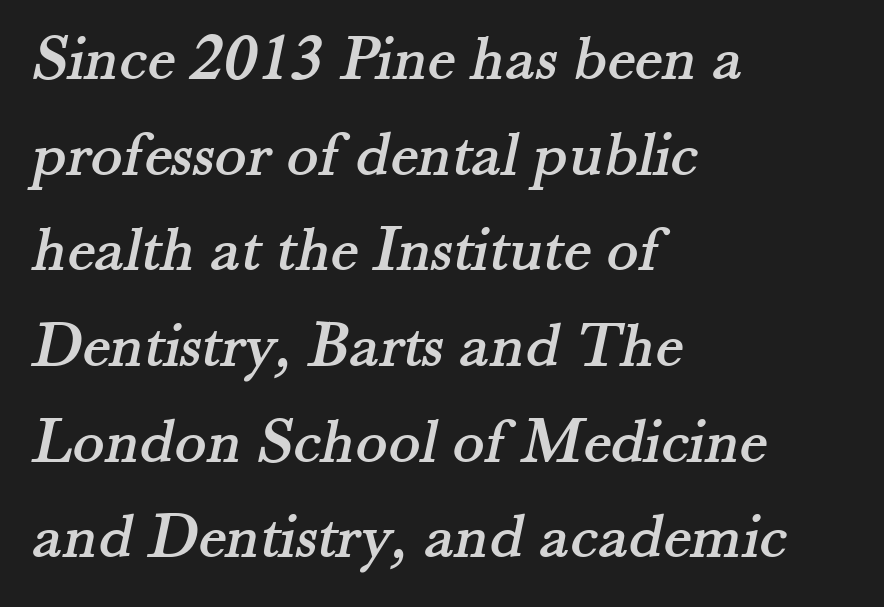
Students, observe: this is what conventionally led text looks like. Leftover space on each line is placed entirely after the last word. Observe the serifs anchoring each vertical stroke in this sample. Tracking here is standard; glyphs follow each other at the usual distance. Bare-footed words on every line.
